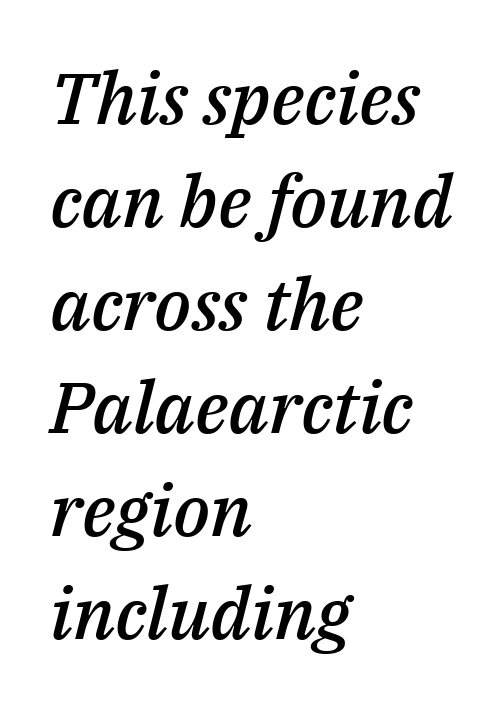
The image shows 72 px semibold type, italic (leaning right); set left-aligned, normal line spacing (1.43x), normal letter spacing, not underlined; medium stroke contrast and a medium x-height.
